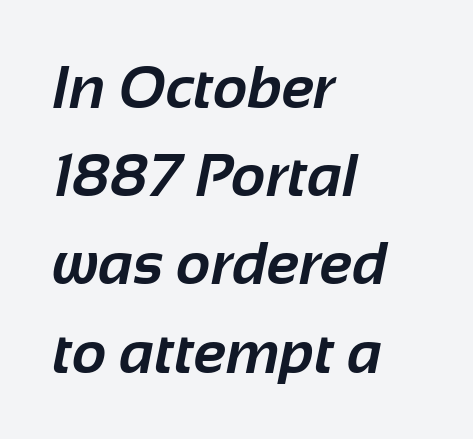
{"serif": "no", "bold": "yes", "weight": "bold", "width": "normal", "stroke_contrast": "low", "x_height": "medium", "monospaced": "no", "underline": "no", "align": "left", "line_spacing": "normal", "line_spacing_ratio": 1.47, "letter_spacing": "normal", "letter_spacing_em": 0.0, "glyph_px": 60}
